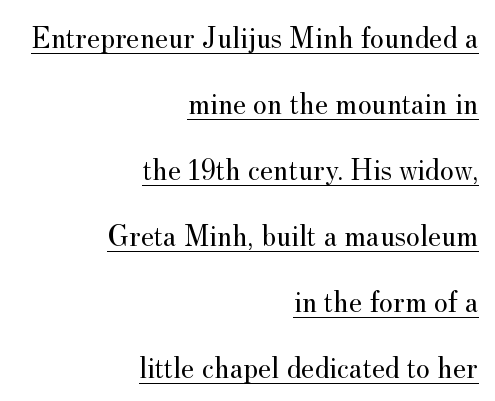
Q: Is the text bold? A: No.
Q: Is the text italic (slanted)? A: No, it is upright.
Q: Is the typeface a serif or a sans-serif typeface? A: Serif.
Q: Is the text underlined? A: Yes.
Q: How is the paragraph aligned? A: Right-aligned.
Q: Is the spacing between letters normal or unusually wide? A: Normal.
Q: Is the spacing between lines tight, normal or loose? A: Loose.
Q: Width (condensed, normal, or wide)? A: Normal.
Q: Stroke contrast? A: Medium.
Q: x-height? A: Small.
Q: Monospaced? A: No.
